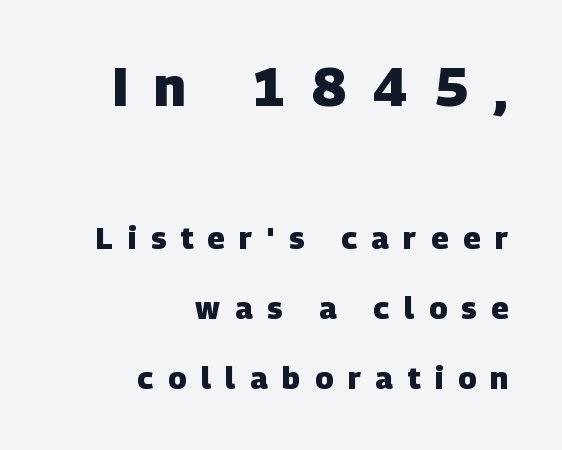
Q: Is the text bold? A: Yes.
Q: Is the typeface a serif or a sans-serif typeface? A: Sans-serif.
Q: Is the text underlined? A: No.
Q: How is the paragraph aligned? A: Right-aligned.
Q: Is the spacing between letters normal or unusually wide? A: Unusually wide.
Q: Is the spacing between lines tight, normal or loose? A: Loose.
Q: Which block of text is set in a larger size, the first (top) or the second (bottom)? A: The first (top) one.
Q: Width (condensed, normal, or wide)? A: Normal.
Q: Stroke contrast? A: Low.
Q: x-height? A: Large.
Q: Monospaced? A: No.
